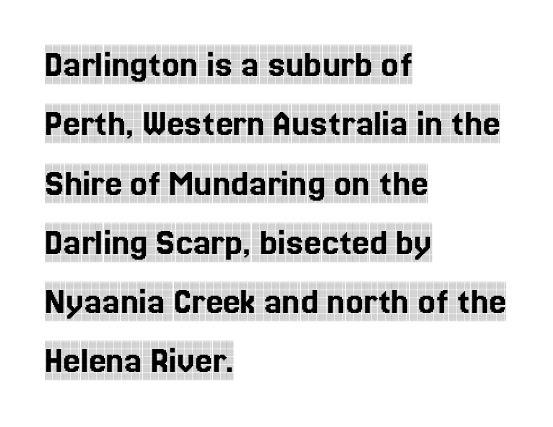
{"serif": "yes", "italic": "no", "width": "condensed", "x_height": "large", "monospaced": "no", "underline": "no", "align": "left", "line_spacing": "normal", "line_spacing_ratio": 1.52, "letter_spacing": "normal", "letter_spacing_em": 0.0, "glyph_px": 39}
